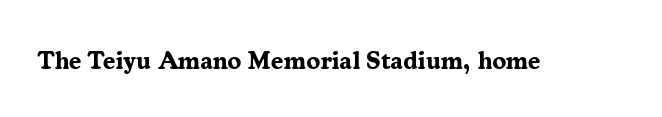
The image shows 25 px bold type, upright; set normal letter spacing, not underlined.
